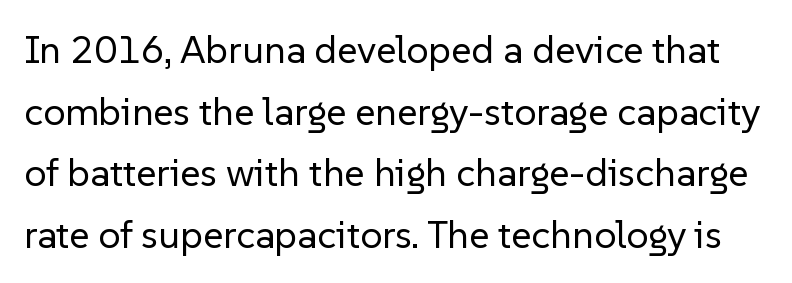
Tall strokes in this sample are plumb rather than angled. Normally led — the rows are evenly, conventionally spaced. To sum up the face: it is a sans, with no serifs. Nothing unusual about the tracking: characters are spaced as the font intends.
